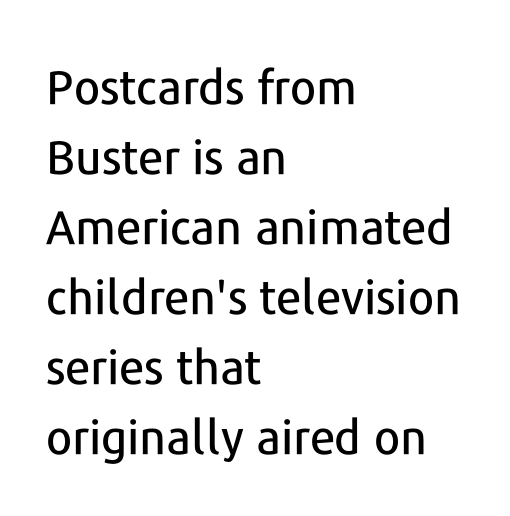
The image shows 47 px sans-serif type, upright; set left-aligned, normal line spacing (1.49x), normal letter spacing, not underlined; low stroke contrast and a medium x-height.
